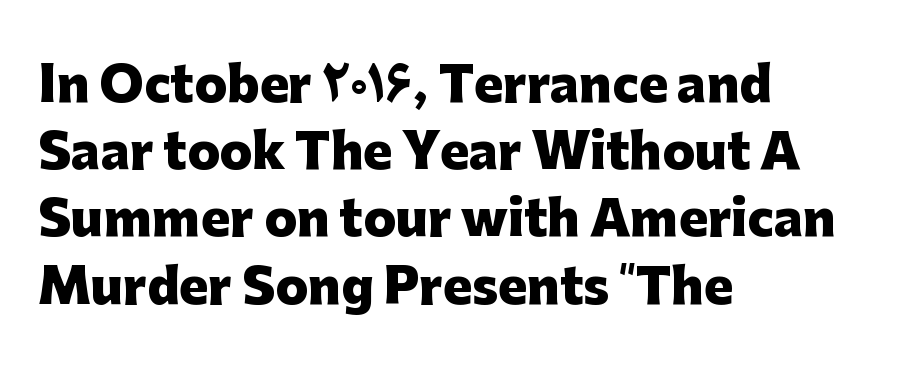
The image shows 48 px heavy sans-serif type, upright; set left-aligned, normal line spacing (1.4x), normal letter spacing, not underlined; low stroke contrast and a medium x-height.
